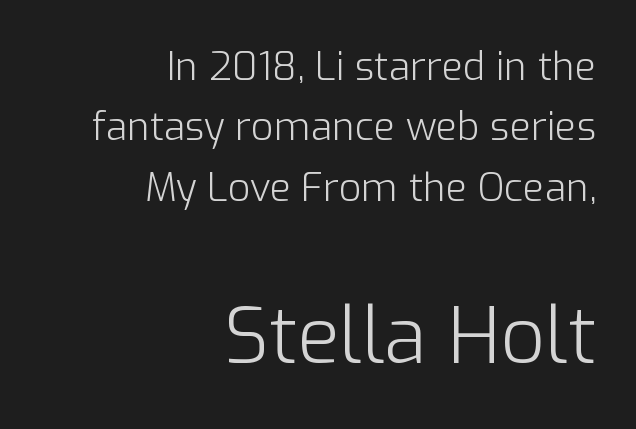
Bigger letters appear in the bottom chunk; the top chunk is reduced. Letterform terminals end flat and unadorned throughout the passage. Spacing verdict: proportional, widths tailored to each character. Caption: multi-line text, flush right, ragged left. Beneath every word, the page is bare. Nobody touched the tracking dial on this one.
